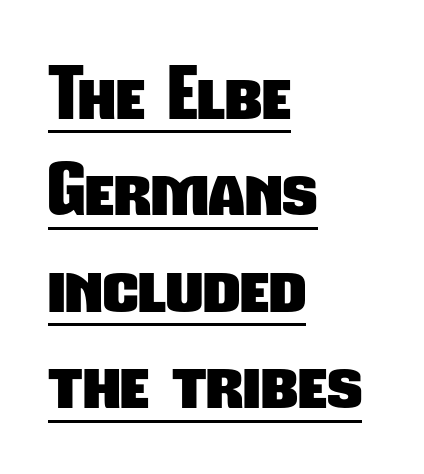
Q: Is the text bold? A: Yes.
Q: Is the typeface a serif or a sans-serif typeface? A: Sans-serif.
Q: Is the text underlined? A: Yes.
Q: How is the paragraph aligned? A: Left-aligned.
Q: Is the spacing between letters normal or unusually wide? A: Normal.
Q: Is the spacing between lines tight, normal or loose? A: Normal.
Q: Width (condensed, normal, or wide)? A: Condensed.
Q: Stroke contrast? A: Low.
Q: x-height? A: Medium.
Q: Monospaced? A: No.
